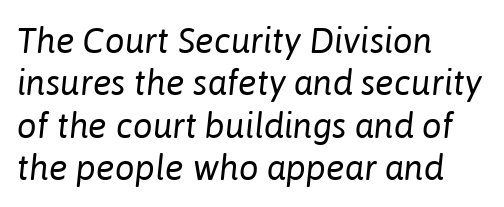
{"italic": "yes", "lean": "right", "slant_degrees": 6, "bold": "no", "weight": "regular", "width": "normal", "stroke_contrast": "low", "x_height": "medium", "monospaced": "no", "underline": "no", "align": "left", "line_spacing_ratio": 1.21, "letter_spacing": "normal", "letter_spacing_em": 0.0, "glyph_px": 35}
